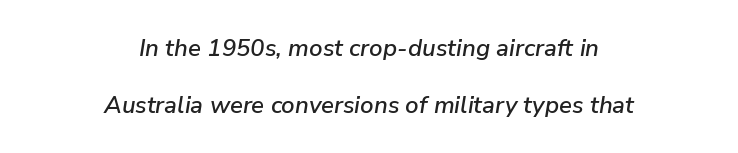
Q: Is the text italic (slanted)? A: Yes, it leans right by about 9 degrees.
Q: Is the text underlined? A: No.
Q: How is the paragraph aligned? A: Centered.
Q: Is the spacing between letters normal or unusually wide? A: Normal.
Q: Is the spacing between lines tight, normal or loose? A: Loose.
